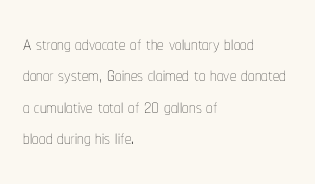
What stands out about the letter spacing? Nothing — it is the standard amount. The rendering anchors every line to the left-hand side. A light-to-regular cut is what we see here. Ordinary non-slanted type is in use.
